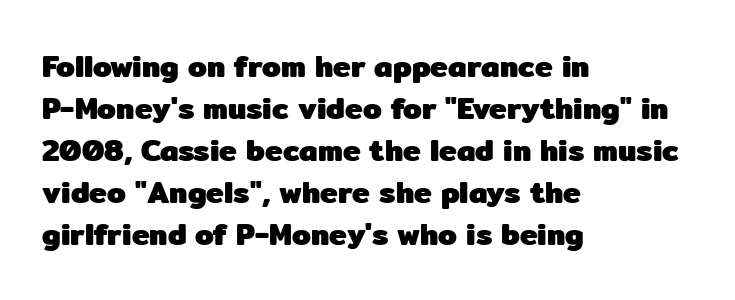
{"serif": "no", "italic": "no", "bold": "yes", "weight": "heavy", "width": "normal", "stroke_contrast": "low", "x_height": "medium", "monospaced": "no", "underline": "no", "align": "left", "line_spacing": "normal", "line_spacing_ratio": 1.4, "letter_spacing": "normal", "letter_spacing_em": 0.0, "glyph_px": 30}
